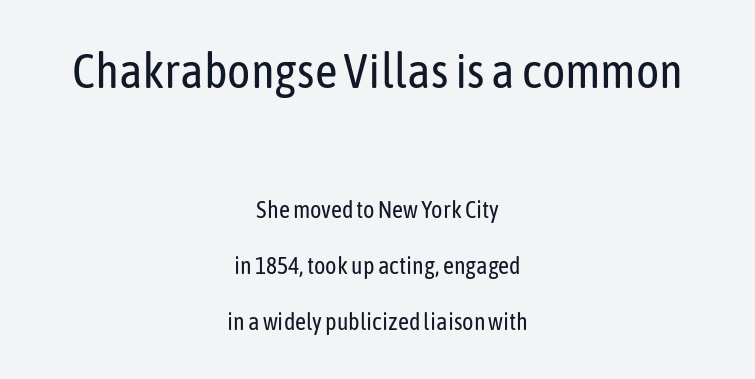
A light-to-regular cut is what we see here. Does the leading feel generous? Absolutely, it's lavish. Nobody drew a line under any word here. The passage is arranged like a title page — every line centered. This sample uses a sans-serif face. Look at the tracking — it's just the regular setting, nothing added.
